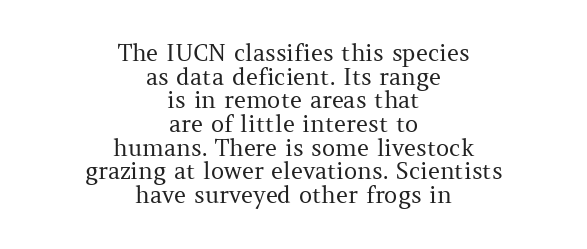
Q: Is the text bold? A: No.
Q: Is the text italic (slanted)? A: No, it is upright.
Q: Is the text underlined? A: No.
Q: How is the paragraph aligned? A: Centered.
Q: Is the spacing between letters normal or unusually wide? A: Normal.
Q: Is the spacing between lines tight, normal or loose? A: Tight.
